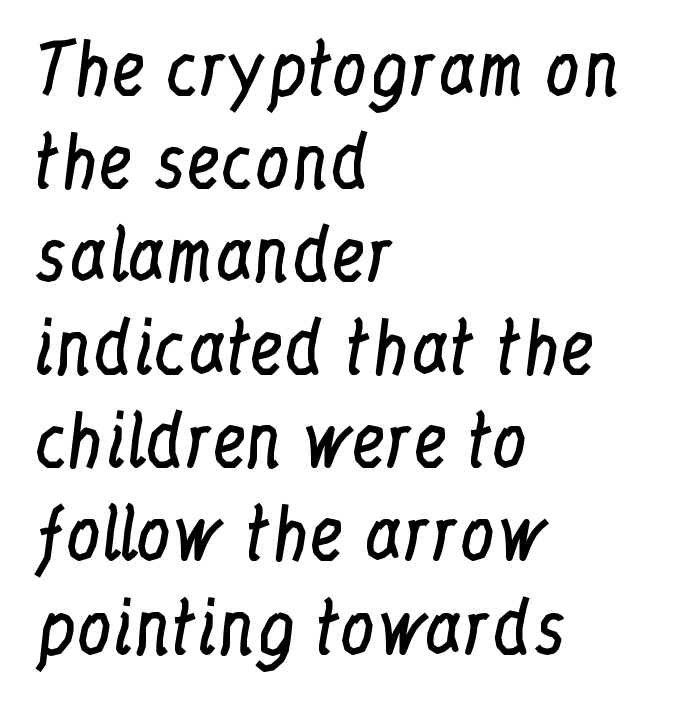
Note the varied advance widths — an 'i' is clearly narrower than an 'm'. No extra ink here — the face is not bold. Leading: standard.
